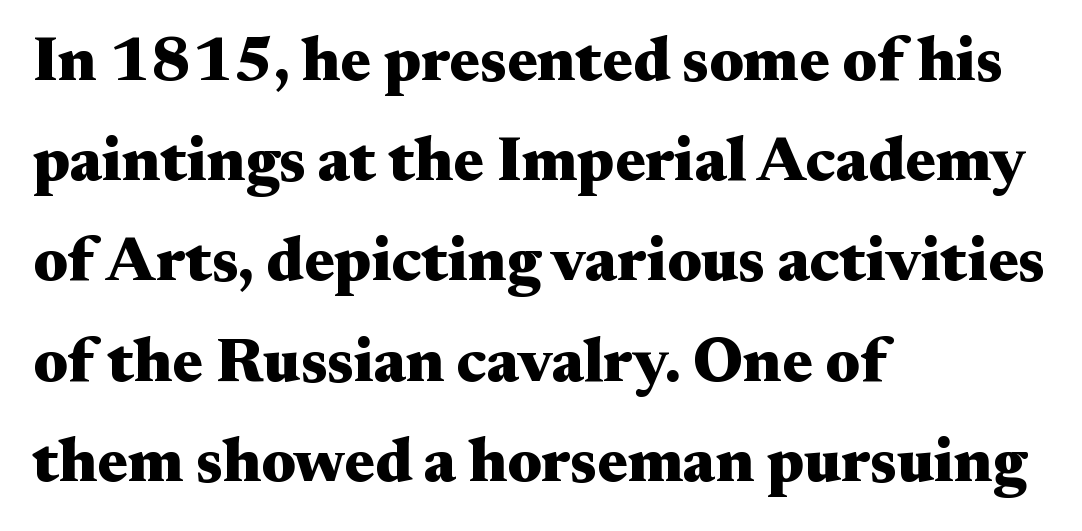
The image shows 63 px heavy, wide serif type, upright; set left-aligned, normal line spacing (1.59x), normal letter spacing, not underlined; medium stroke contrast and a small x-height.
